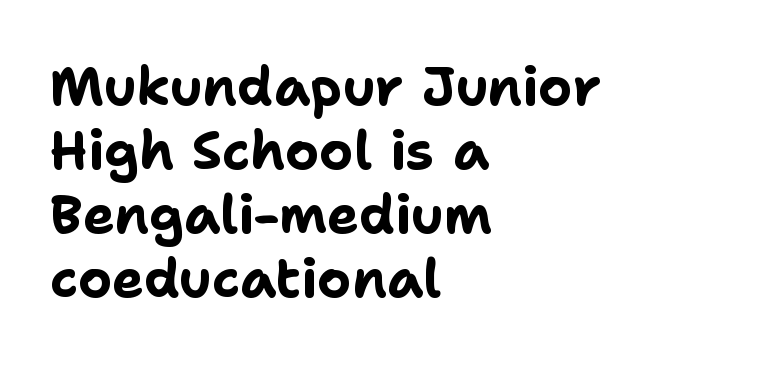
{"serif": "no", "italic": "no", "bold": "yes", "weight": "bold", "width": "normal", "stroke_contrast": "low", "x_height": "medium", "monospaced": "no", "underline": "no", "align": "left", "line_spacing_ratio": 1.21, "letter_spacing": "normal", "letter_spacing_em": 0.0, "glyph_px": 53}
